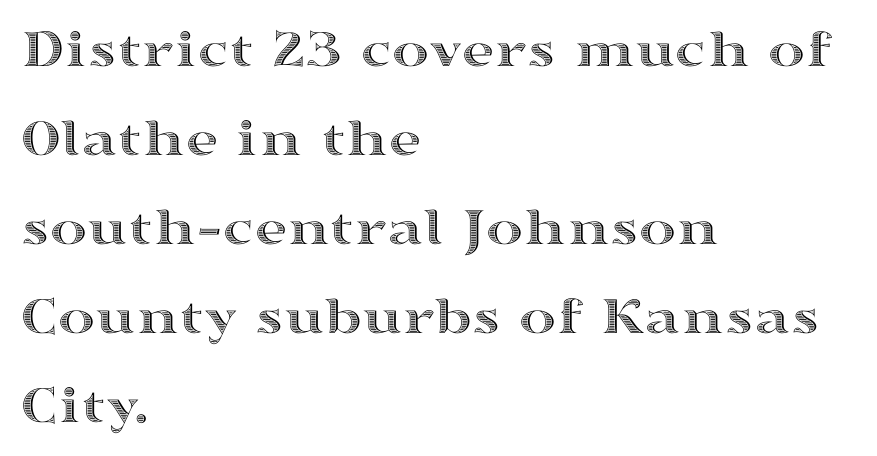
{"italic": "no", "width": "wide", "x_height": "medium", "monospaced": "no", "underline": "no", "align": "left", "line_spacing": "normal", "line_spacing_ratio": 1.59, "letter_spacing": "normal", "letter_spacing_em": 0.0, "glyph_px": 56}
